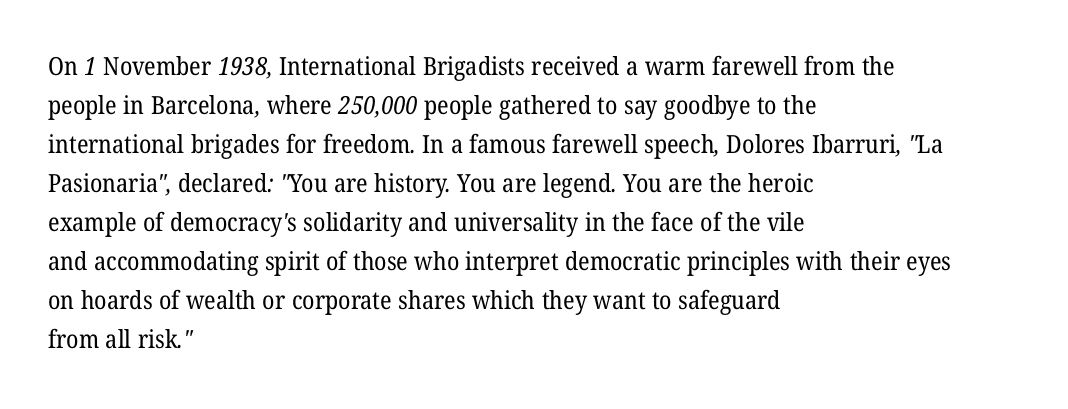
{"bold": "no", "underline": "no", "align": "left", "line_spacing": "normal", "line_spacing_ratio": 1.56, "letter_spacing": "normal", "letter_spacing_em": 0.0, "glyph_px": 25}
